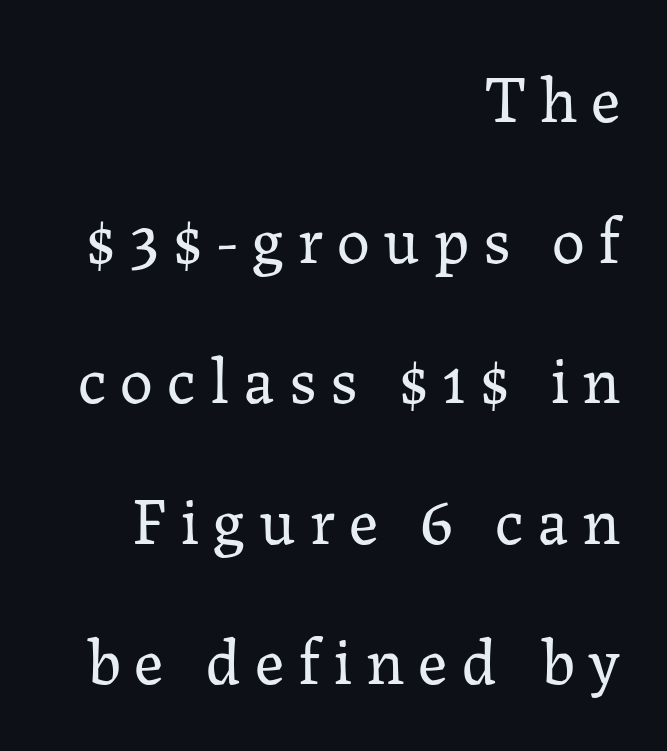
This sample uses an upright cut, with every glyph sitting square on the baseline. Which margin do the lines hug? The right one — the left edge is uneven. Ink coverage per letter is moderate at most. A serif font was chosen for this passage. Is this a fixed-width face? No — the glyphs have proportional, varying widths.
